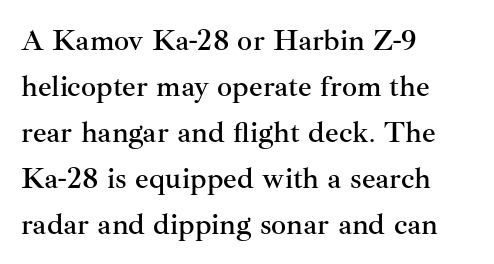
The image shows 30 px serif type, upright; set left-aligned, normal line spacing (1.53x), normal letter spacing, not underlined; medium stroke contrast and a small x-height.
